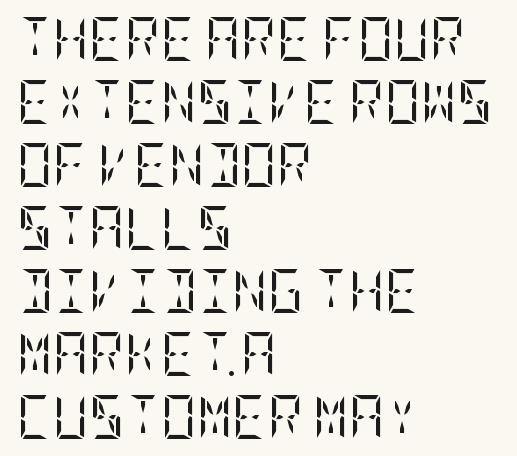
Observe the serifs anchoring each vertical stroke in this sample. Rendered with straight, roman letterforms. The letterforms sit at book weight or below. Line beginnings align vertically; line endings do not. The leading is moderate, giving the passage an even texture. Words appear dense and cohesive because spacing is normal.
